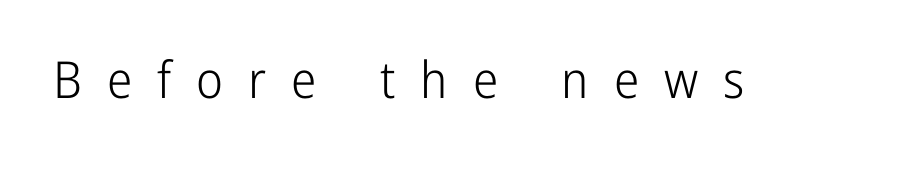
If you drew a line through each stem, it would be perfectly vertical. The space directly below the letters is spotless. Grotesque or geometric, the face here clearly has no serifs. Inter-character spacing is expanded well beyond the font's built-in metrics. The letters advance in unequal steps, a hallmark of proportional type.
